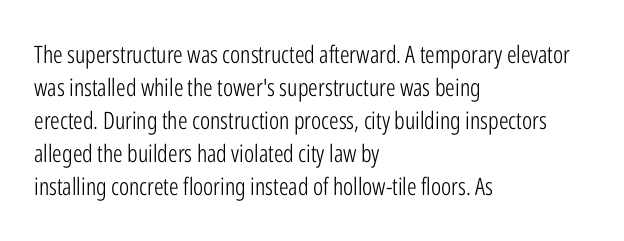
Q: Is the text bold? A: No.
Q: Is the text italic (slanted)? A: No, it is upright.
Q: Is the text underlined? A: No.
Q: How is the paragraph aligned? A: Left-aligned.
Q: Is the spacing between letters normal or unusually wide? A: Normal.
Q: Is the spacing between lines tight, normal or loose? A: Normal.
